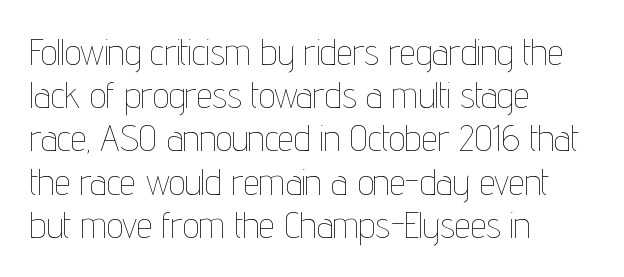
The image shows 36 px thin, condensed type, upright; set left-aligned, line spacing 1.2x, normal letter spacing, not underlined; low stroke contrast and a medium x-height.
